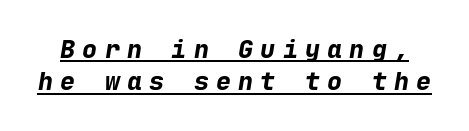
The image shows 25 px bold type, italic (leaning right); set normal line spacing (1.3x), unusually wide letter spacing (+0.29 em), underlined.
